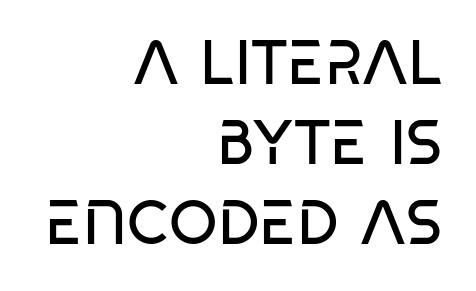
Q: Is the text bold? A: No.
Q: Is the text italic (slanted)? A: No, it is upright.
Q: Is the typeface a serif or a sans-serif typeface? A: Sans-serif.
Q: Is the text underlined? A: No.
Q: How is the paragraph aligned? A: Right-aligned.
Q: Is the spacing between letters normal or unusually wide? A: Normal.
Q: Is the spacing between lines tight, normal or loose? A: Normal.
Q: Width (condensed, normal, or wide)? A: Condensed.
Q: Stroke contrast? A: Low.
Q: x-height? A: Large.
Q: Monospaced? A: No.
